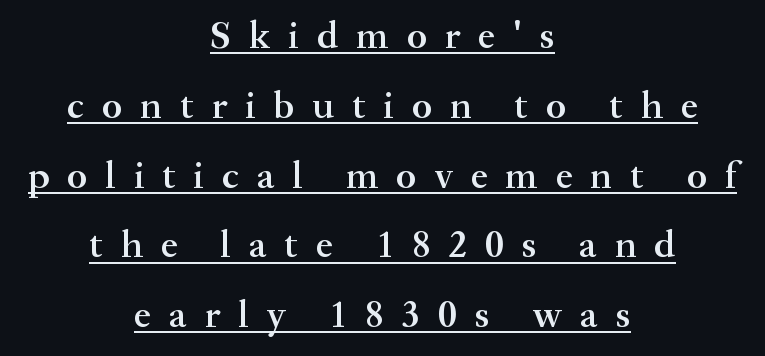
Italic: no, the glyphs are upright roman. Each letter keeps its own natural width here, so spacing adapts to shape. Emphasis by weight is partial: semibold. The font family rendered here belongs to the serif group. Words appear elongated and porous because spacing is wide. One-word summary of the alignment: center.
